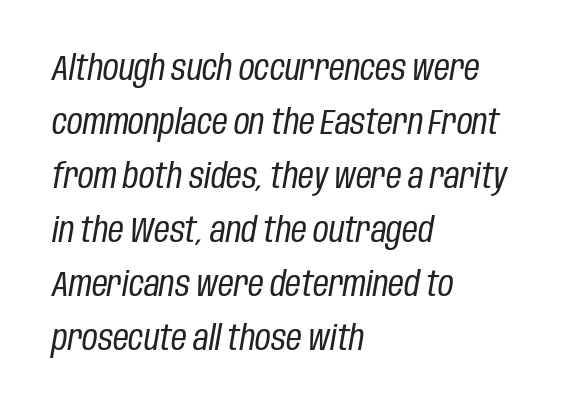
{"italic": "yes", "lean": "right", "slant_degrees": 10, "bold": "no", "weight": "regular", "width": "condensed", "stroke_contrast": "low", "x_height": "large", "monospaced": "no", "underline": "no", "align": "left", "line_spacing": "normal", "line_spacing_ratio": 1.59, "letter_spacing": "normal", "letter_spacing_em": 0.0, "glyph_px": 34}
